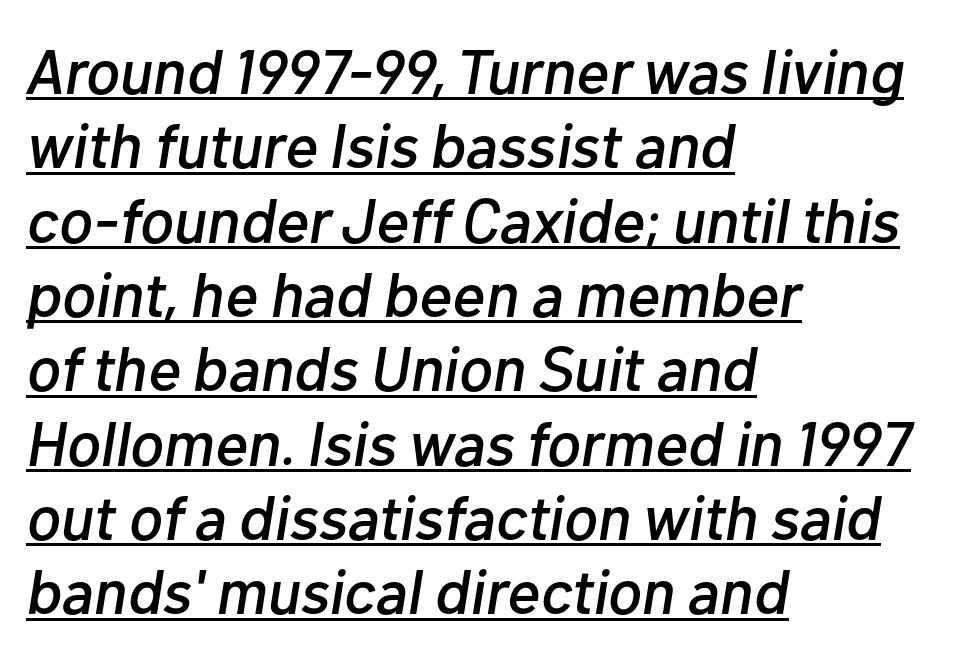
The image shows 63 px text type, italic (leaning right); set left-aligned, line spacing 1.18x, normal letter spacing, underlined; low stroke contrast and a medium x-height.
